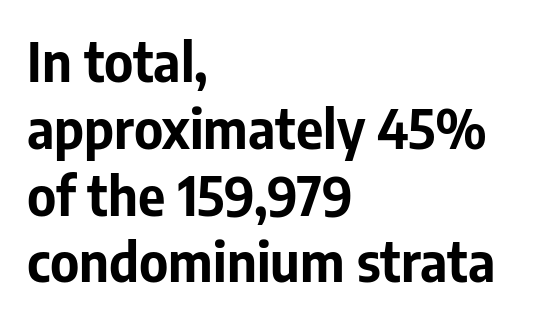
If you drew a ruler down the left edge, every line would touch it. The designer went with a sans here, leaving each stem footless. Plenty of ink on the page — the face is bold. Descender tails drop into unmarked territory. Do the characters align in a grid? No, the font is proportional.
